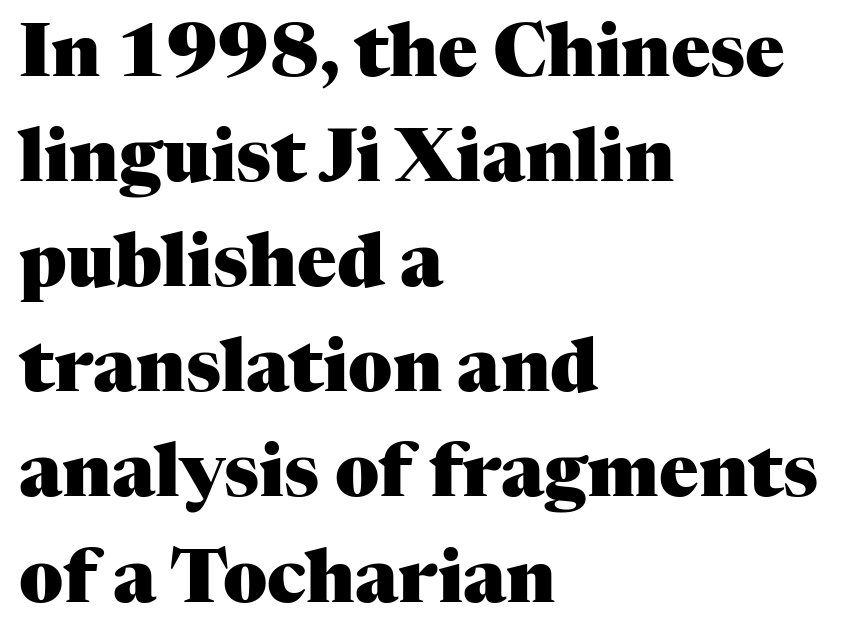
The image shows 73 px heavy serif type, upright; set left-aligned, normal line spacing (1.44x), normal letter spacing, not underlined; medium stroke contrast and a medium x-height.
